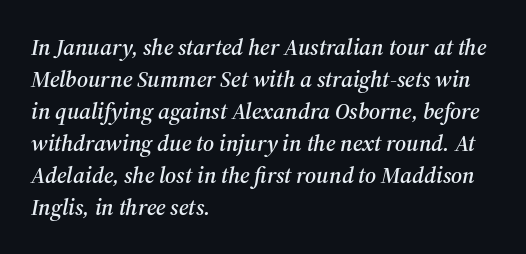
The lines sit at an ordinary, default distance from one another. It's the slanting kind of type. The face used here is rendered with its standard letterfit. Each line starts at the same left margin while the right side varies.
